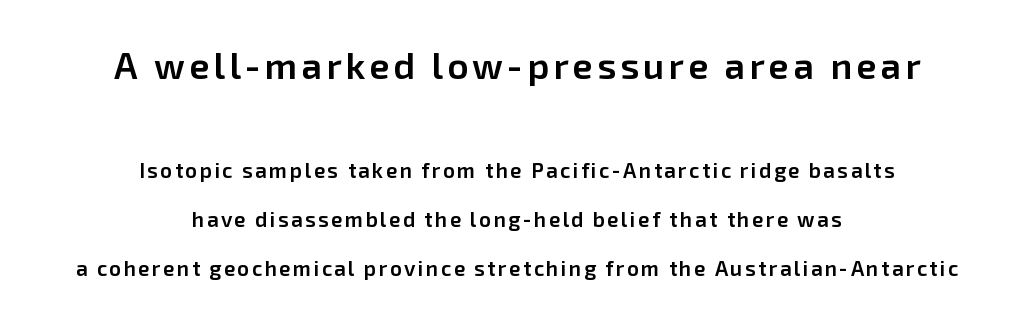
The image shows 37 px semibold sans-serif type, upright; set centered, loose line spacing (2.32x), not underlined; the first (top) block is 1.76x larger; low stroke contrast and a medium x-height.
